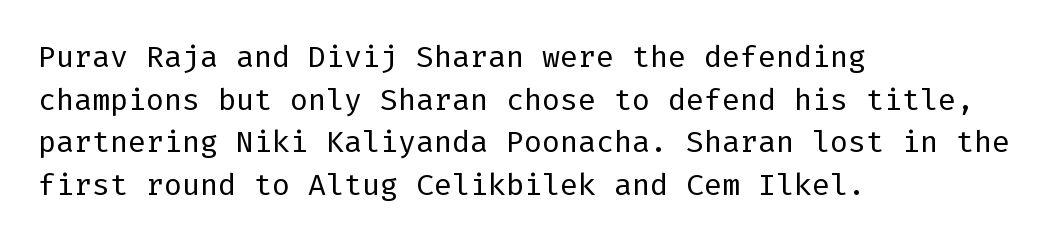
Q: Is the text bold? A: No.
Q: Is the text italic (slanted)? A: No, it is upright.
Q: Is the typeface a serif or a sans-serif typeface? A: Sans-serif.
Q: Is the text underlined? A: No.
Q: How is the paragraph aligned? A: Left-aligned.
Q: Is the spacing between letters normal or unusually wide? A: Normal.
Q: Is the spacing between lines tight, normal or loose? A: Normal.
Q: Width (condensed, normal, or wide)? A: Normal.
Q: Stroke contrast? A: Low.
Q: x-height? A: Medium.
